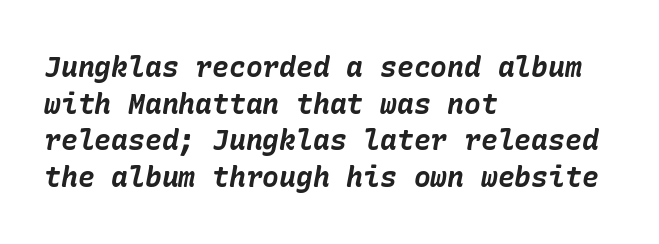
Q: Is the text bold? A: Yes.
Q: Is the text italic (slanted)? A: Yes, it leans right by about 10 degrees.
Q: Is the text underlined? A: No.
Q: How is the paragraph aligned? A: Left-aligned.
Q: Is the spacing between letters normal or unusually wide? A: Normal.
Q: Is the spacing between lines tight, normal or loose? A: Normal.
Q: Width (condensed, normal, or wide)? A: Normal.
Q: Stroke contrast? A: Low.
Q: x-height? A: Medium.
